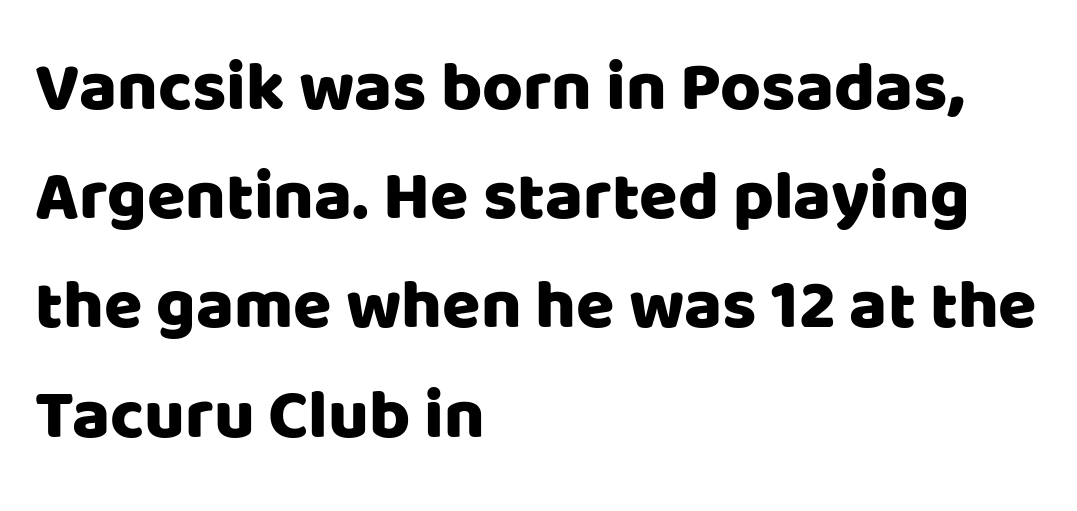
Plain, unruled lines of type. You could call the tracking neutral — neither tight nor loose. Serif or sans? Sans — the stroke terminals are bare. This is the regular roman posture of the typeface. In CSS terms this would be text-align: left.
